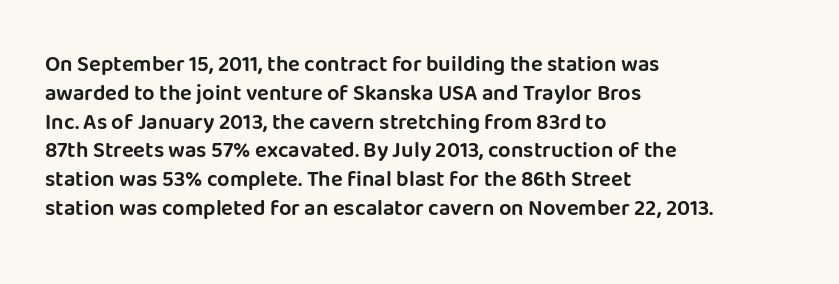
Descender tails drop into unmarked territory. Horizontal alignment here is leftward, the default for most running prose. Does extra space separate the letters? No, they use regular spacing. Upright lettering throughout. Evenly set lines give the paragraph a standard silhouette.
